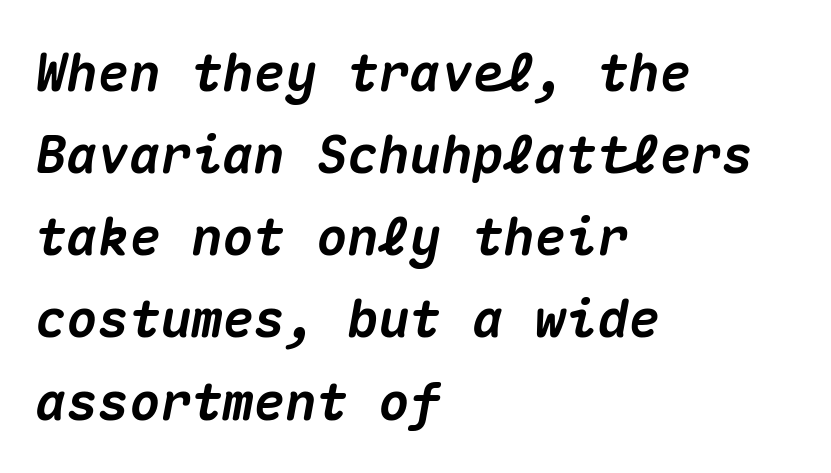
Letter spacing: default. Underline: absent. Thick stems and heavy bowls — unmistakably bold. A typesetter would call this monospace, since all characters share one set width. Is the block centered? No — it sits flush against the left margin. If you drew a line through each stem, it would be angled.
